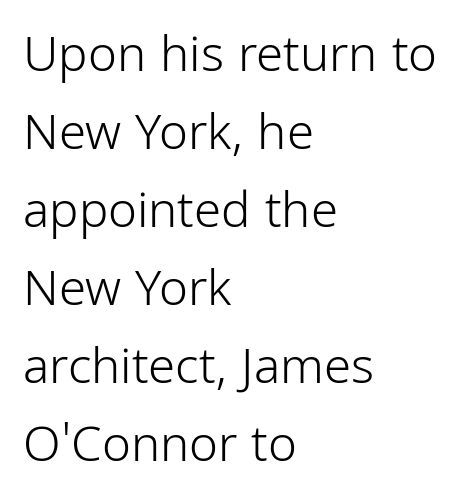
Glyph-to-glyph distance matches everyday printed text. If you drew a line through each stem, it would be perfectly vertical. Bold? No — there's no thickening of the strokes. The passage shown is not underscored anywhere. Nothing sits at the stroke ends, so this counts as sans-serif. The rows are spaced the way most documents space them.
